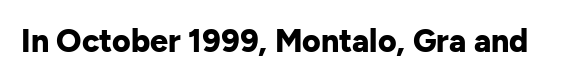
{"serif": "no", "italic": "no", "bold": "yes", "weight": "bold", "width": "normal", "stroke_contrast": "low", "x_height": "medium", "monospaced": "no", "underline": "no", "letter_spacing": "normal", "letter_spacing_em": 0.0, "glyph_px": 32}
